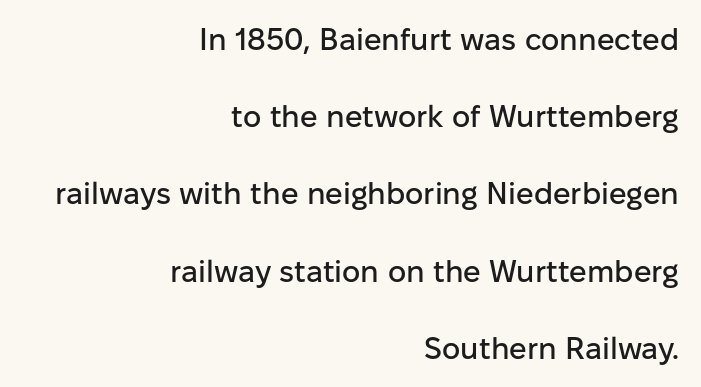
The image shows 31 px sans-serif type, upright; set right-aligned, loose line spacing (2.49x), normal letter spacing, not underlined; low stroke contrast and a medium x-height.
